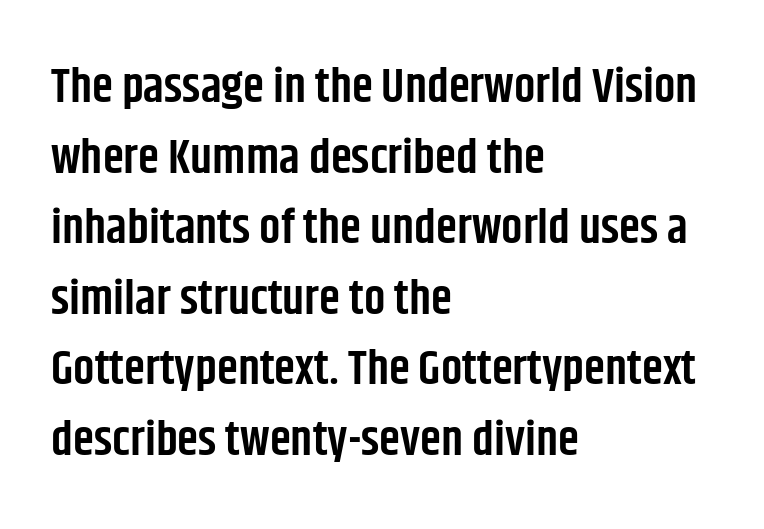
The image shows 48 px semibold, condensed sans-serif type, upright; set left-aligned, normal line spacing (1.47x), normal letter spacing, not underlined; low stroke contrast and a large x-height.
